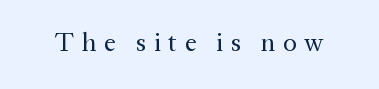
Q: Is the text bold? A: No.
Q: Is the text italic (slanted)? A: No, it is upright.
Q: Is the text underlined? A: No.
Q: Is the spacing between letters normal or unusually wide? A: Unusually wide.
